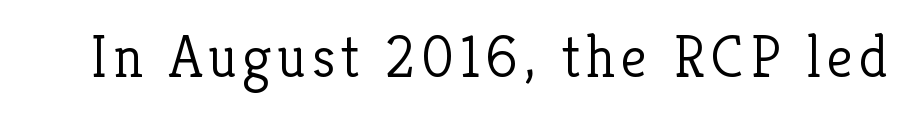
The image shows 59 px light serif type, upright; set not underlined; low stroke contrast and a medium x-height.
